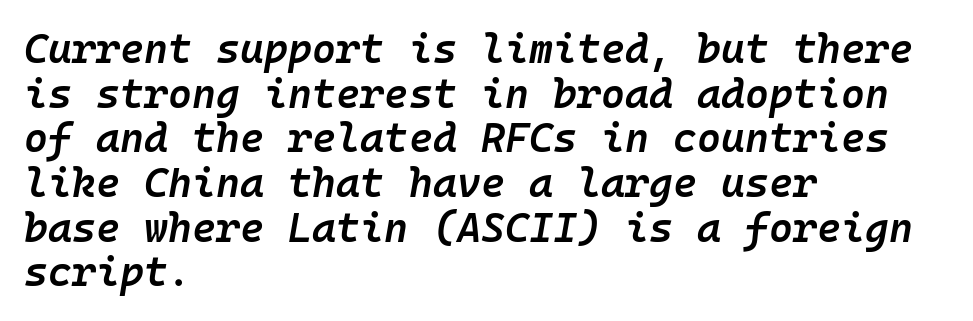
{"italic": "yes", "lean": "right", "slant_degrees": 10, "bold": "semi", "weight": "semibold", "width": "normal", "stroke_contrast": "low", "x_height": "medium", "monospaced": "yes", "underline": "no", "align": "left", "line_spacing": "tight", "line_spacing_ratio": 1.09, "letter_spacing": "normal", "letter_spacing_em": 0.0, "glyph_px": 41}
